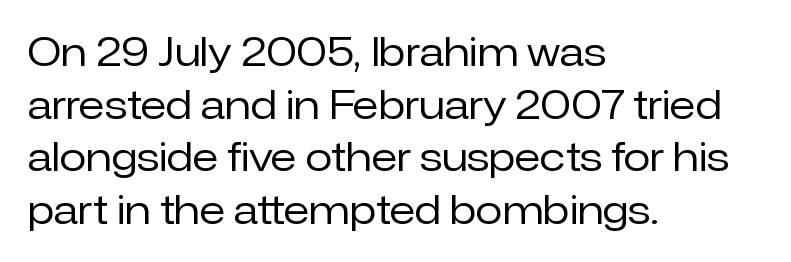
Q: Is the text bold? A: No.
Q: Is the text italic (slanted)? A: No, it is upright.
Q: Is the typeface a serif or a sans-serif typeface? A: Sans-serif.
Q: Is the text underlined? A: No.
Q: How is the paragraph aligned? A: Left-aligned.
Q: Is the spacing between letters normal or unusually wide? A: Normal.
Q: Is the spacing between lines tight, normal or loose? A: Normal.
Q: Width (condensed, normal, or wide)? A: Normal.
Q: Stroke contrast? A: Low.
Q: x-height? A: Medium.
Q: Monospaced? A: No.
